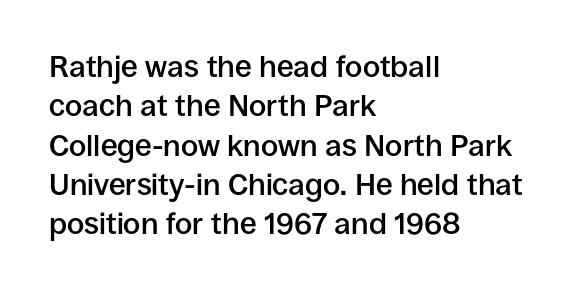
The image shows 30 px semibold sans-serif type, upright; set left-aligned, normal line spacing (1.31x), normal letter spacing, not underlined; low stroke contrast and a large x-height.
